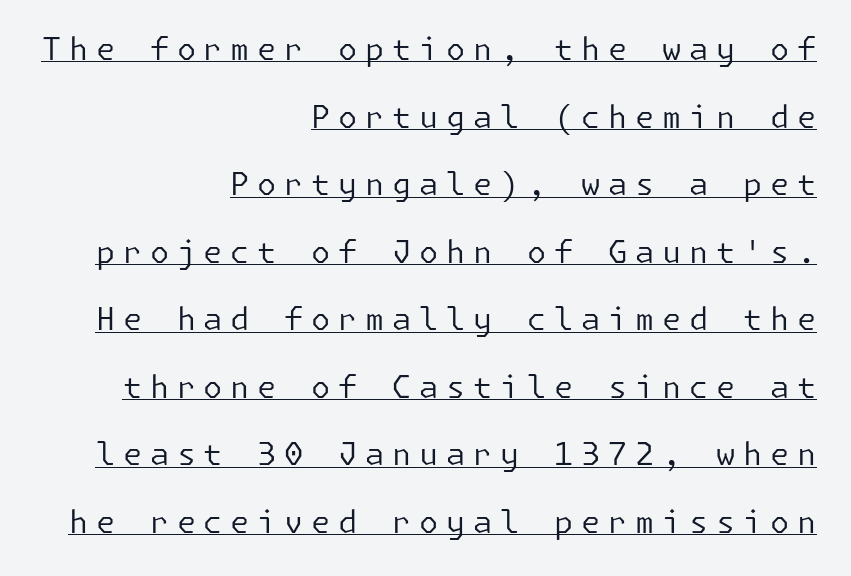
This is the regular roman posture of the typeface. Line ends are locked; line starts wander. Check the space under the baseline: a stroke is drawn there. Reading down the column, the eye jumps a long way to each next line. The characters display no serif detailing; their extremities are plain.
